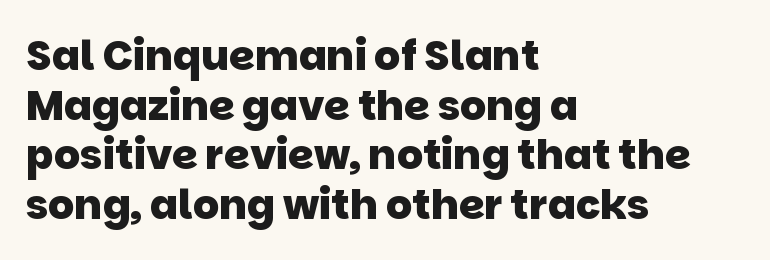
Q: Is the text bold? A: Yes.
Q: Is the typeface a serif or a sans-serif typeface? A: Sans-serif.
Q: Is the text underlined? A: No.
Q: How is the paragraph aligned? A: Left-aligned.
Q: Is the spacing between letters normal or unusually wide? A: Normal.
Q: Width (condensed, normal, or wide)? A: Normal.
Q: Stroke contrast? A: Low.
Q: x-height? A: Large.
Q: Monospaced? A: No.
